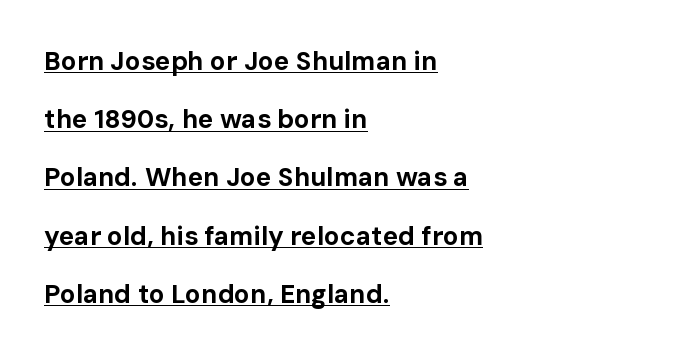
The rendering uses a large line-height, opening up the rows. Do the letters lean? They stand straight. The specimen includes a rule beneath the text block's lines. Is the type bold? Yes — the strokes are clearly thick and heavy. Glyph-to-glyph distance matches everyday printed text. The paragraph has a hard left edge and a soft right edge.
